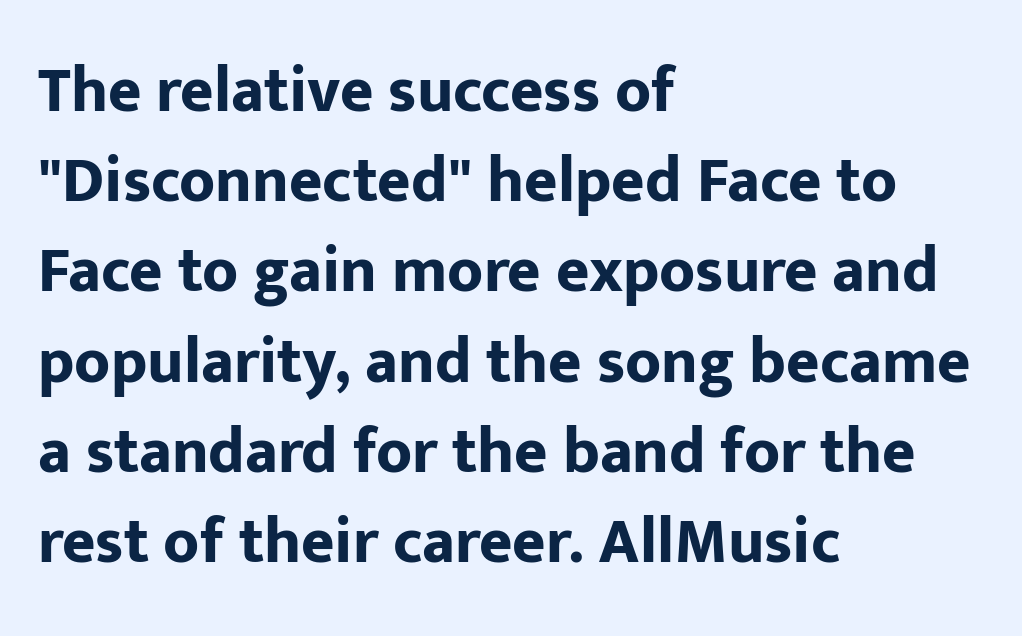
The image shows 64 px bold sans-serif type, upright; set left-aligned, normal line spacing (1.41x), normal letter spacing, not underlined; low stroke contrast and a medium x-height.
